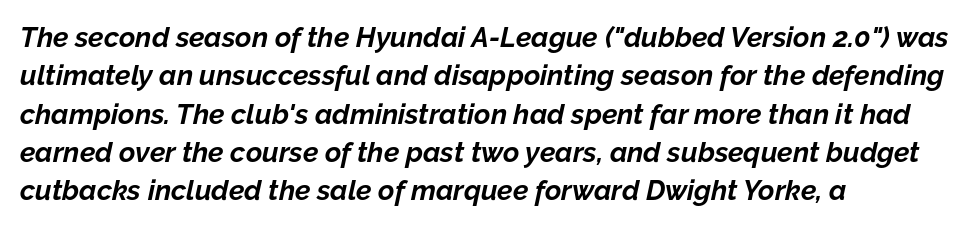
The image shows 28 px bold type, italic (leaning right); set left-aligned, normal line spacing (1.37x), normal letter spacing, not underlined; low stroke contrast and a medium x-height.
